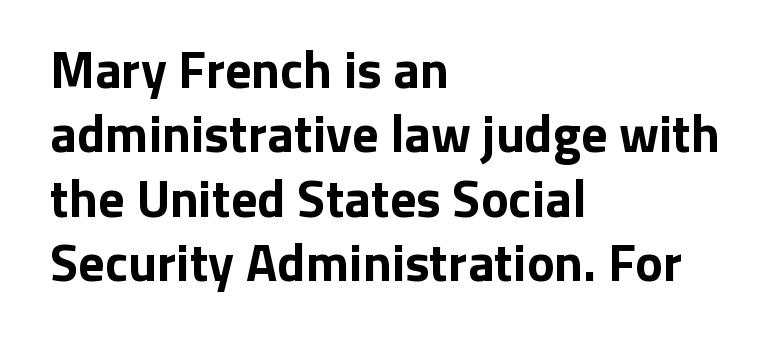
{"serif": "no", "italic": "no", "bold": "yes", "weight": "bold", "width": "normal", "stroke_contrast": "low", "x_height": "medium", "monospaced": "no", "underline": "no", "align": "left", "line_spacing_ratio": 1.24, "letter_spacing": "normal", "letter_spacing_em": 0.0, "glyph_px": 52}
